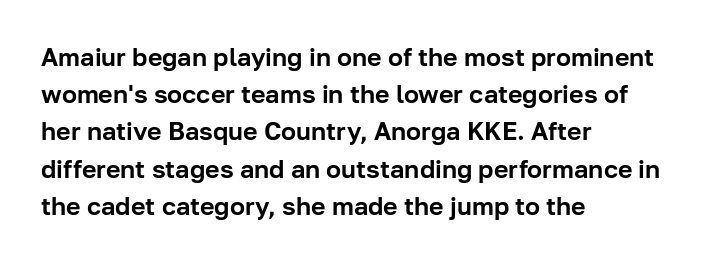
The image shows 25 px text type, upright; set left-aligned, normal line spacing (1.49x), normal letter spacing, not underlined.
